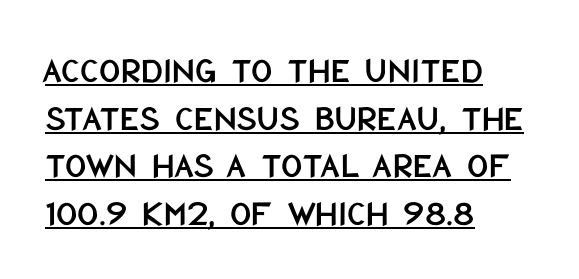
Style check: upright. Compared with typical body copy, the letter spacing here is the same. Notice how a bar underscores the lettering throughout. Short and long lines alike share a common starting point at left.
